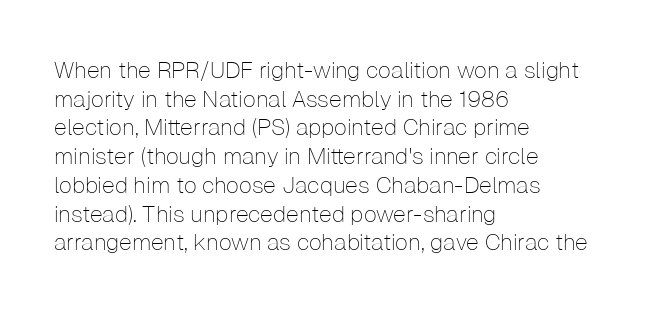
Q: Is the text bold? A: No.
Q: Is the text italic (slanted)? A: No, it is upright.
Q: Is the text underlined? A: No.
Q: How is the paragraph aligned? A: Left-aligned.
Q: Is the spacing between letters normal or unusually wide? A: Normal.
Q: Is the spacing between lines tight, normal or loose? A: Normal.
